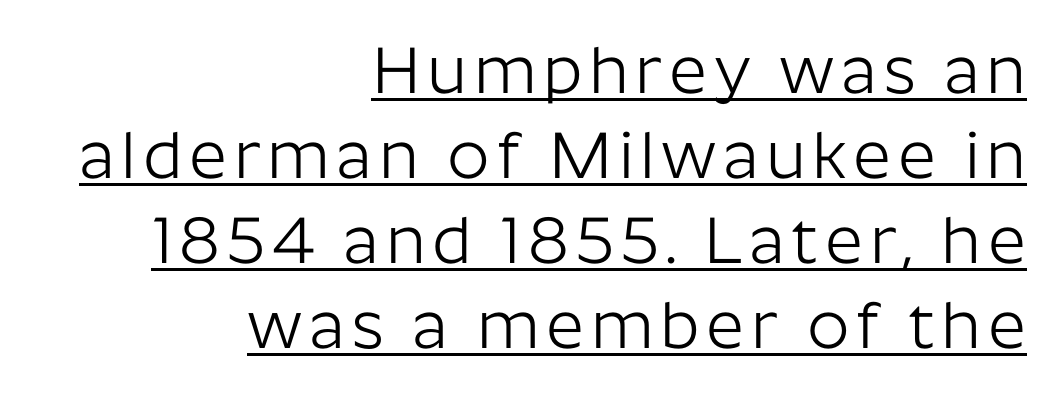
Glance below the letters and you will spot a drawn line. Unlike a traditional serif, this face leaves its strokes unadorned. Students, observe: this is what conventionally led text looks like. Heaviness? Minimal to ordinary, like unemphasized prose.
